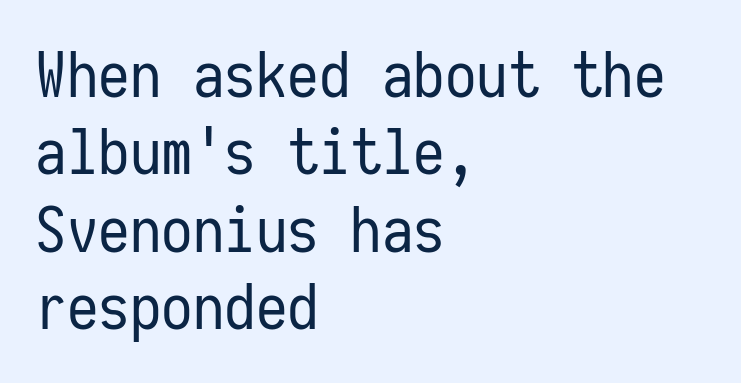
Q: Is the text bold? A: No.
Q: Is the text italic (slanted)? A: No, it is upright.
Q: Is the typeface a serif or a sans-serif typeface? A: Sans-serif.
Q: Is the text underlined? A: No.
Q: How is the paragraph aligned? A: Left-aligned.
Q: Is the spacing between letters normal or unusually wide? A: Normal.
Q: Width (condensed, normal, or wide)? A: Condensed.
Q: Stroke contrast? A: Low.
Q: x-height? A: Medium.
Q: Monospaced? A: Yes.
